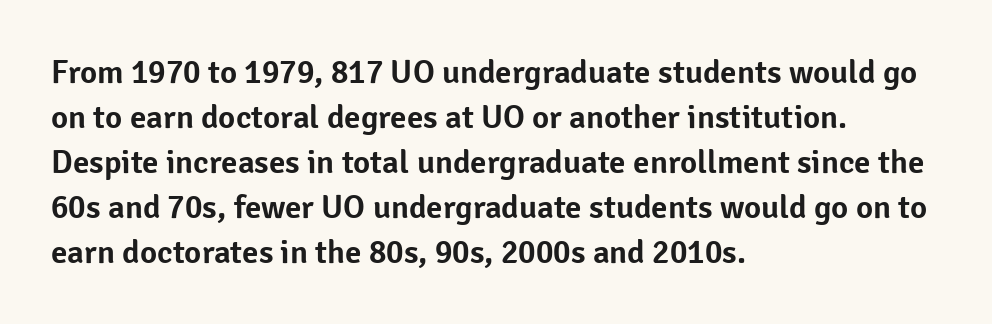
The image shows 33 px sans-serif type, upright; set left-aligned, normal line spacing (1.36x), normal letter spacing, not underlined; low stroke contrast and a medium x-height.
